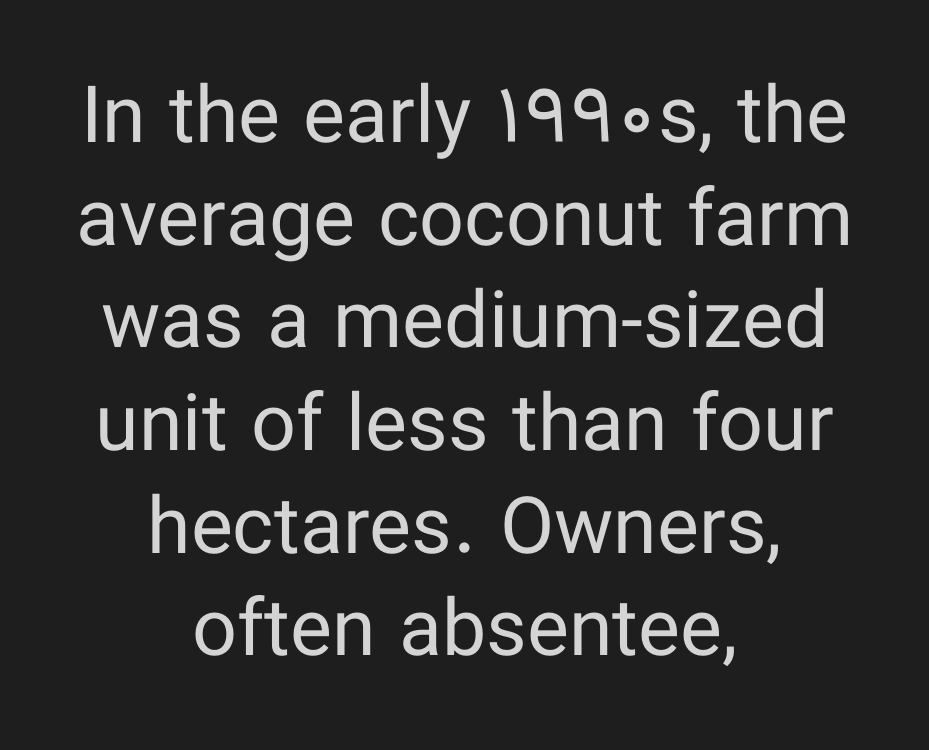
Q: Is the text bold? A: No.
Q: Is the text italic (slanted)? A: No, it is upright.
Q: Is the typeface a serif or a sans-serif typeface? A: Sans-serif.
Q: Is the text underlined? A: No.
Q: How is the paragraph aligned? A: Centered.
Q: Is the spacing between letters normal or unusually wide? A: Normal.
Q: Is the spacing between lines tight, normal or loose? A: Normal.
Q: Width (condensed, normal, or wide)? A: Normal.
Q: Stroke contrast? A: Low.
Q: x-height? A: Medium.
Q: Monospaced? A: No.
